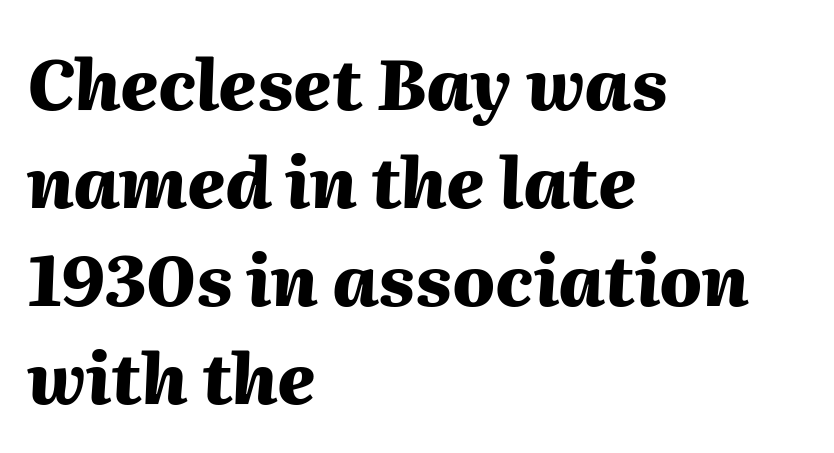
Q: Is the text bold? A: Yes.
Q: Is the text italic (slanted)? A: Yes, it leans right by about 2 degrees.
Q: Is the text underlined? A: No.
Q: How is the paragraph aligned? A: Left-aligned.
Q: Is the spacing between letters normal or unusually wide? A: Normal.
Q: Is the spacing between lines tight, normal or loose? A: Normal.
Q: Width (condensed, normal, or wide)? A: Normal.
Q: Stroke contrast? A: Medium.
Q: x-height? A: Medium.
Q: Monospaced? A: No.
